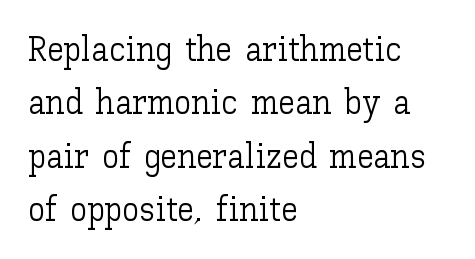
The image shows 34 px light type, upright; set left-aligned, normal line spacing (1.57x), normal letter spacing, not underlined; low stroke contrast and a medium x-height.
